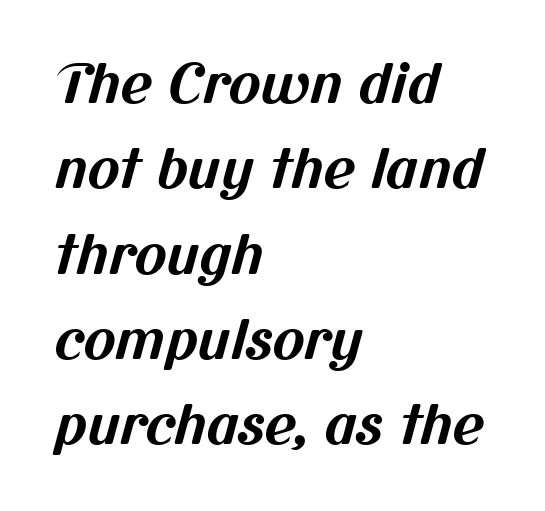
The image shows 54 px bold sans-serif type; set left-aligned, normal line spacing (1.58x), normal letter spacing, not underlined; medium stroke contrast and a medium x-height.
